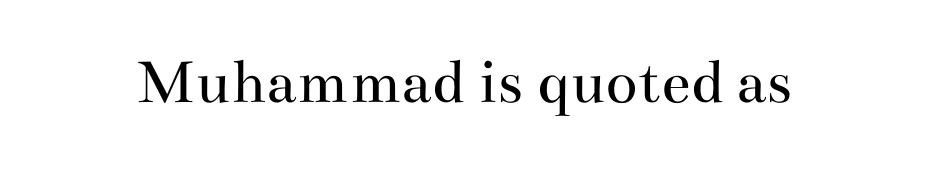
{"serif": "yes", "italic": "no", "bold": "no", "weight": "regular", "width": "wide", "stroke_contrast": "medium", "x_height": "small", "monospaced": "no", "underline": "no", "letter_spacing": "normal", "letter_spacing_em": 0.0, "glyph_px": 66}
